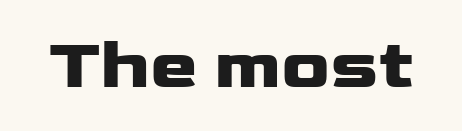
Q: Is the text bold? A: Yes.
Q: Is the text italic (slanted)? A: No, it is upright.
Q: Is the typeface a serif or a sans-serif typeface? A: Sans-serif.
Q: Is the text underlined? A: No.
Q: Is the spacing between letters normal or unusually wide? A: Normal.
Q: Width (condensed, normal, or wide)? A: Wide.
Q: Stroke contrast? A: Low.
Q: x-height? A: Medium.
Q: Monospaced? A: No.
